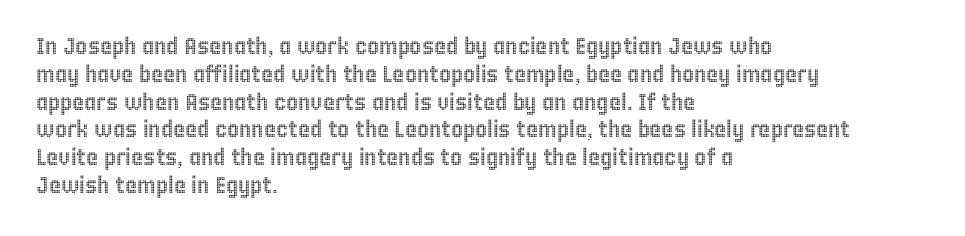
Q: Is the text italic (slanted)? A: No, it is upright.
Q: Is the text underlined? A: No.
Q: How is the paragraph aligned? A: Left-aligned.
Q: Is the spacing between letters normal or unusually wide? A: Normal.
